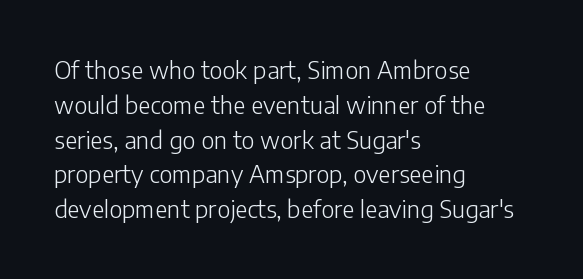
Q: Is the text bold? A: No.
Q: Is the text italic (slanted)? A: No, it is upright.
Q: Is the text underlined? A: No.
Q: How is the paragraph aligned? A: Left-aligned.
Q: Is the spacing between letters normal or unusually wide? A: Normal.
Q: Is the spacing between lines tight, normal or loose? A: Normal.
